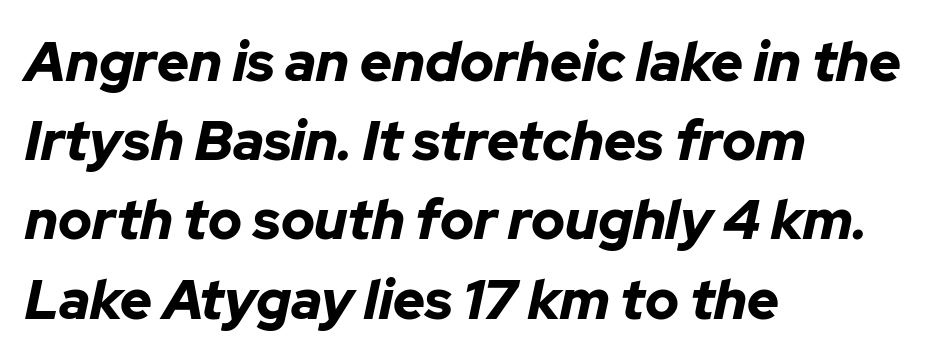
A dark, heavy texture on the line: the type is bold. Each row of text sits above clean, open space. Layout note: lines flush left. The face used here is proportionally spaced, like ordinary book or web type.
